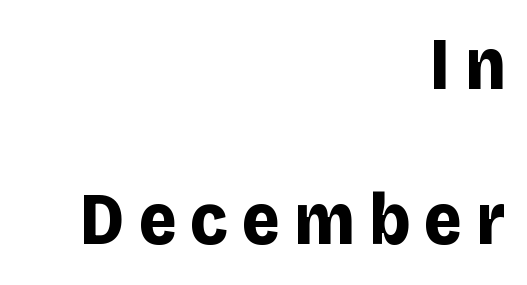
The image shows 73 px bold sans-serif type, upright; set right-aligned, loose line spacing (2.12x), not underlined; low stroke contrast and a large x-height.
